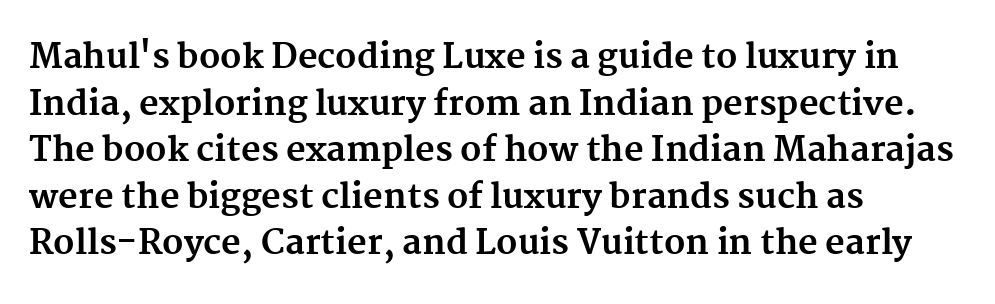
Q: Is the text bold? A: Yes.
Q: Is the text italic (slanted)? A: No, it is upright.
Q: Is the typeface a serif or a sans-serif typeface? A: Serif.
Q: Is the text underlined? A: No.
Q: How is the paragraph aligned? A: Left-aligned.
Q: Is the spacing between letters normal or unusually wide? A: Normal.
Q: Is the spacing between lines tight, normal or loose? A: Normal.
Q: Width (condensed, normal, or wide)? A: Normal.
Q: Stroke contrast? A: Medium.
Q: x-height? A: Medium.
Q: Monospaced? A: No.
